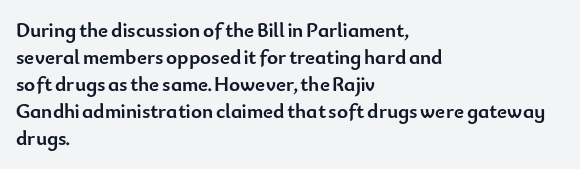
Q: Is the text bold? A: Yes.
Q: Is the text italic (slanted)? A: No, it is upright.
Q: Is the text underlined? A: No.
Q: How is the paragraph aligned? A: Left-aligned.
Q: Is the spacing between letters normal or unusually wide? A: Normal.
Q: Is the spacing between lines tight, normal or loose? A: Normal.
